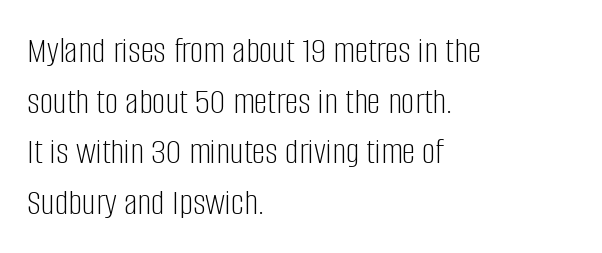
The image shows 38 px light, condensed sans-serif type, upright; set left-aligned, normal line spacing (1.33x), normal letter spacing, not underlined; low stroke contrast and a large x-height.
